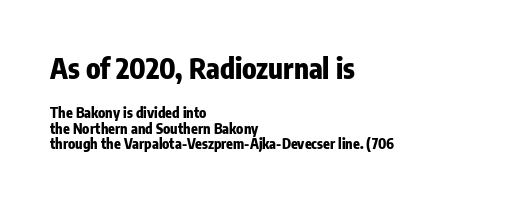
Q: Is the text bold? A: Yes.
Q: Is the text italic (slanted)? A: No, it is upright.
Q: Is the typeface a serif or a sans-serif typeface? A: Sans-serif.
Q: Is the text underlined? A: No.
Q: How is the paragraph aligned? A: Left-aligned.
Q: Is the spacing between letters normal or unusually wide? A: Normal.
Q: Is the spacing between lines tight, normal or loose? A: Tight.
Q: Which block of text is set in a larger size, the first (top) or the second (bottom)? A: The first (top) one.
Q: Width (condensed, normal, or wide)? A: Condensed.
Q: Stroke contrast? A: Low.
Q: x-height? A: Medium.
Q: Monospaced? A: No.
